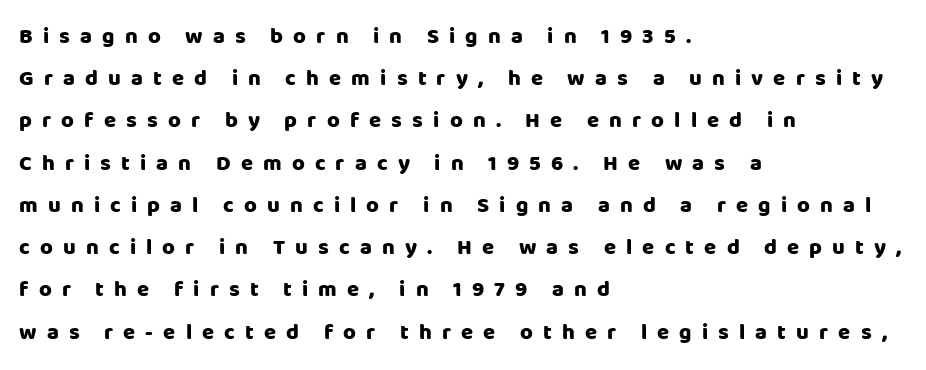
The image shows 22 px bold type, upright; set left-aligned, loose line spacing (1.92x), unusually wide letter spacing (+0.46 em), not underlined.
